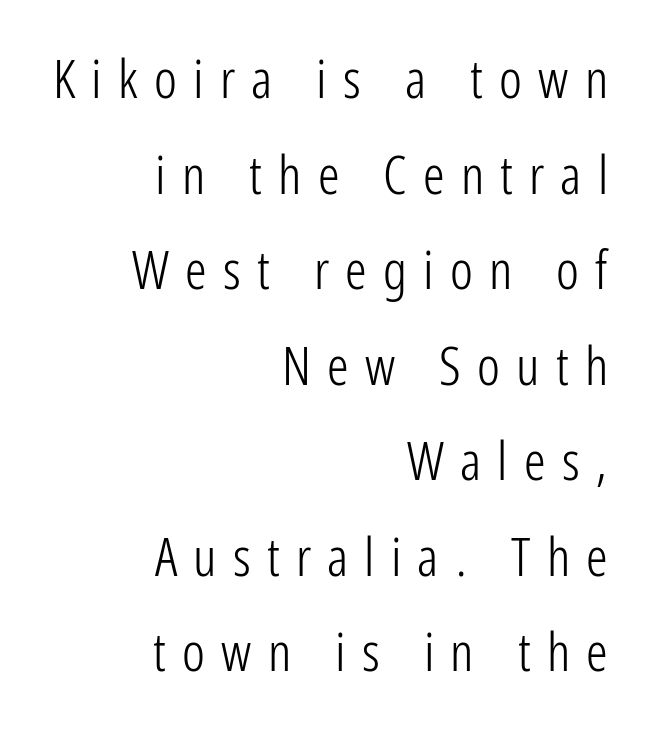
{"serif": "no", "italic": "no", "bold": "no", "weight": "light", "width": "condensed", "stroke_contrast": "low", "x_height": "medium", "monospaced": "no", "underline": "no", "align": "right", "line_spacing_ratio": 1.77, "letter_spacing": "wide", "letter_spacing_em": 0.3, "glyph_px": 54}
